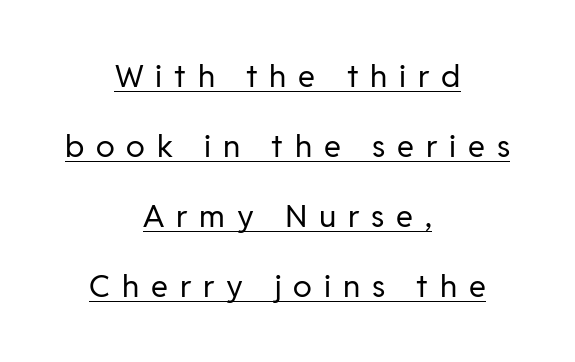
The image shows 31 px regular-weight sans-serif type, upright; set centered, loose line spacing (2.26x), unusually wide letter spacing (+0.38 em), underlined; low stroke contrast and a medium x-height.
